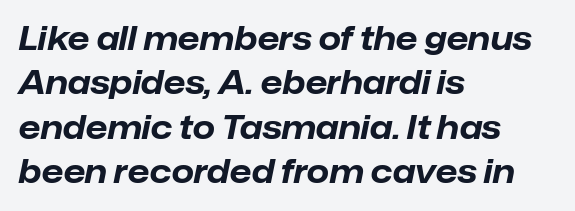
The image shows 32 px bold type, italic (leaning right); set left-aligned, normal line spacing (1.39x), normal letter spacing, not underlined; low stroke contrast and a medium x-height.
